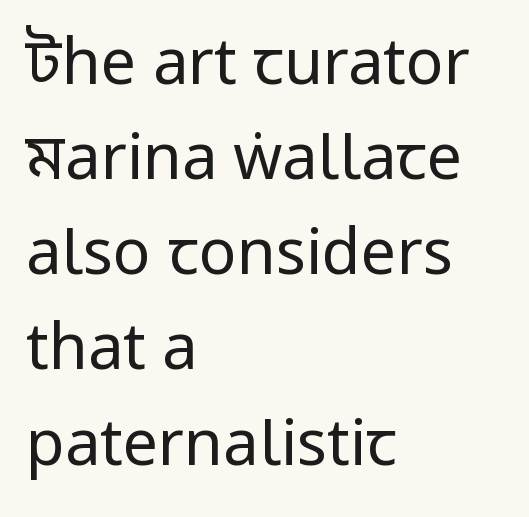
Q: Is the text bold? A: No.
Q: Is the text italic (slanted)? A: No, it is upright.
Q: Is the typeface a serif or a sans-serif typeface? A: Sans-serif.
Q: Is the text underlined? A: No.
Q: How is the paragraph aligned? A: Left-aligned.
Q: Is the spacing between letters normal or unusually wide? A: Normal.
Q: Is the spacing between lines tight, normal or loose? A: Normal.
Q: Width (condensed, normal, or wide)? A: Condensed.
Q: Stroke contrast? A: Low.
Q: x-height? A: Large.
Q: Monospaced? A: No.
